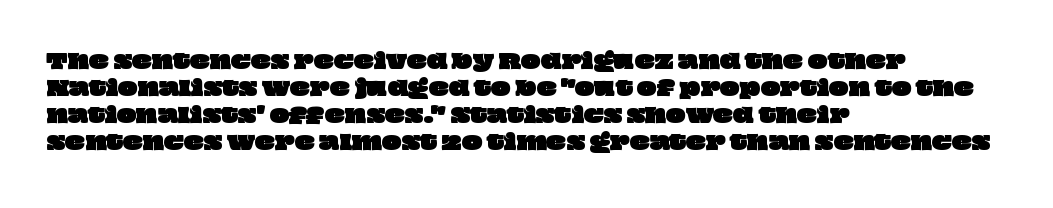
The image shows 21 px text type; set left-aligned, normal line spacing (1.29x), normal letter spacing, not underlined.
